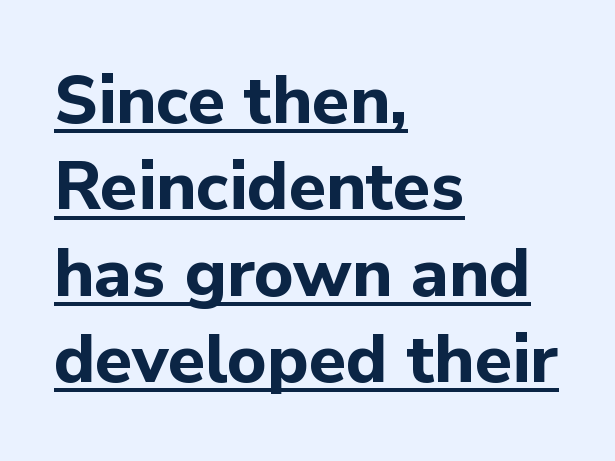
{"serif": "no", "italic": "no", "bold": "yes", "weight": "bold", "width": "normal", "stroke_contrast": "low", "x_height": "medium", "monospaced": "no", "underline": "yes", "align": "left", "line_spacing": "normal", "line_spacing_ratio": 1.27, "letter_spacing": "normal", "letter_spacing_em": 0.0, "glyph_px": 68}
